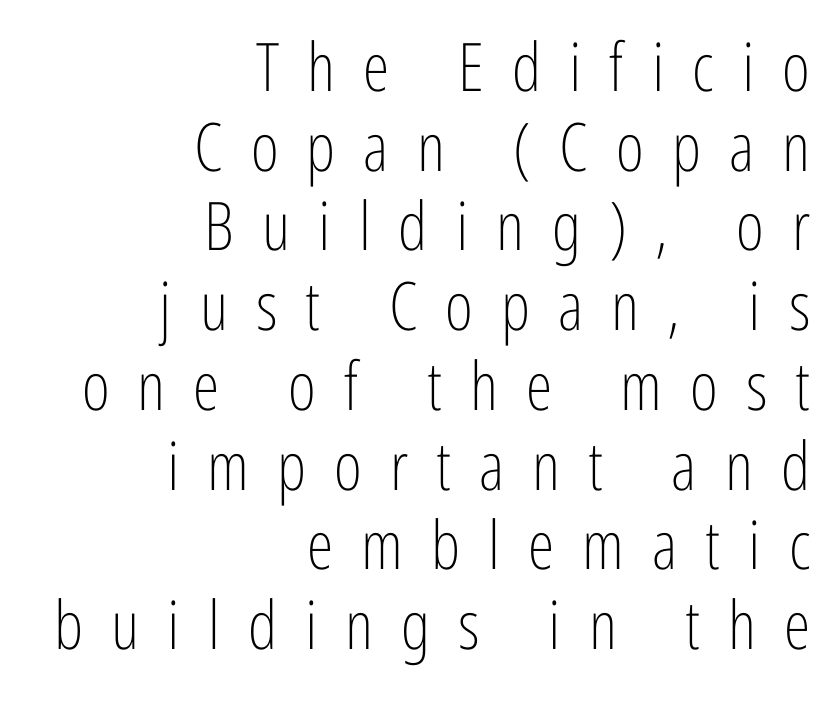
The space beneath each line is pristine and unruled. In terms of letterspacing, this is a distinctly airy, spread setting. Is the type heavy? It reads as light-to-regular instead. The face used here is a sans, in the tradition of grotesques and geometrics. The letters advance in unequal steps, a hallmark of proportional type. The rendering anchors every line to the right-hand side.
